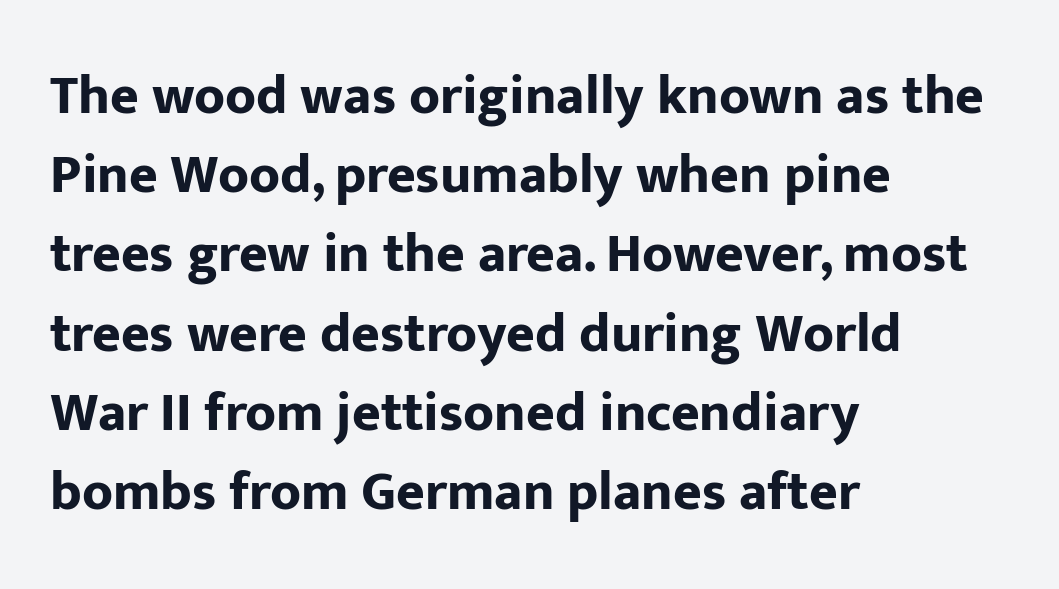
Q: Is the text bold? A: Yes.
Q: Is the text italic (slanted)? A: No, it is upright.
Q: Is the typeface a serif or a sans-serif typeface? A: Sans-serif.
Q: Is the text underlined? A: No.
Q: How is the paragraph aligned? A: Left-aligned.
Q: Is the spacing between letters normal or unusually wide? A: Normal.
Q: Is the spacing between lines tight, normal or loose? A: Normal.
Q: Width (condensed, normal, or wide)? A: Normal.
Q: Stroke contrast? A: Low.
Q: x-height? A: Medium.
Q: Monospaced? A: No.
